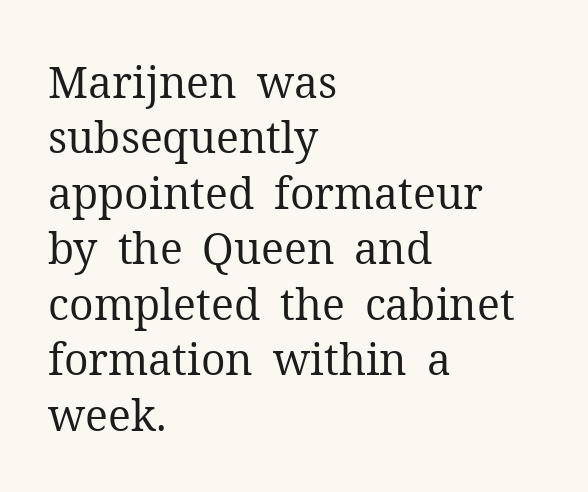
{"serif": "yes", "italic": "no", "bold": "no", "weight": "regular", "width": "normal", "stroke_contrast": "medium", "x_height": "medium", "monospaced": "no", "underline": "no", "align": "left", "line_spacing": "normal", "line_spacing_ratio": 1.29, "letter_spacing": "normal", "letter_spacing_em": 0.0, "glyph_px": 43}
